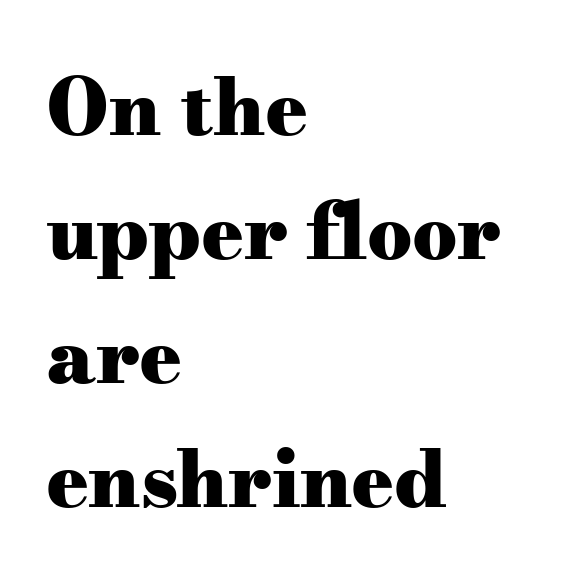
Notice how the stems are strictly vertical — no italics here. The horizontal fit of the characters is conventional and even. This sample has the flowing, uneven cadence of proportional lettering. Plenty of ink on the page — the face is bold. Does the copy run flush right? No — it runs flush left.
